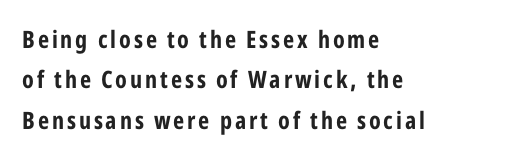
Q: Is the text bold? A: Yes.
Q: Is the text italic (slanted)? A: No, it is upright.
Q: Is the text underlined? A: No.
Q: How is the paragraph aligned? A: Left-aligned.
Q: Is the spacing between lines tight, normal or loose? A: Normal.
